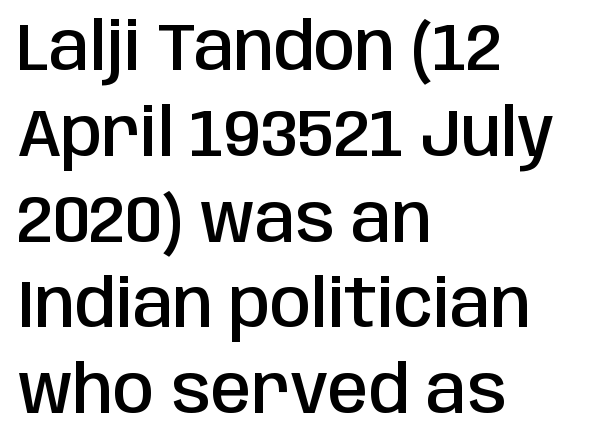
Q: Is the text bold? A: Semi-bold.
Q: Is the text italic (slanted)? A: No, it is upright.
Q: Is the typeface a serif or a sans-serif typeface? A: Sans-serif.
Q: Is the text underlined? A: No.
Q: How is the paragraph aligned? A: Left-aligned.
Q: Is the spacing between letters normal or unusually wide? A: Normal.
Q: Is the spacing between lines tight, normal or loose? A: Normal.
Q: Width (condensed, normal, or wide)? A: Condensed.
Q: Stroke contrast? A: Low.
Q: x-height? A: Large.
Q: Monospaced? A: No.
